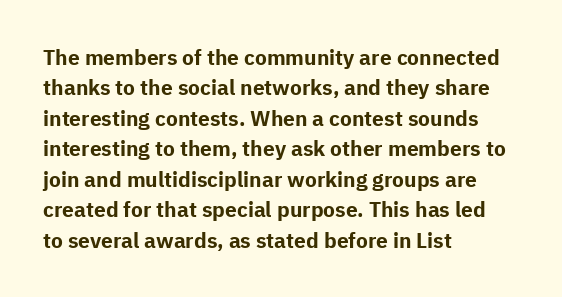
Notice how the stems are strictly vertical — no italics here. These words are printed bold, with thick strokes throughout. Leading: standard. You could call the tracking neutral — neither tight nor loose. The rendering anchors every line to the left-hand side. The words here are not underlined.
